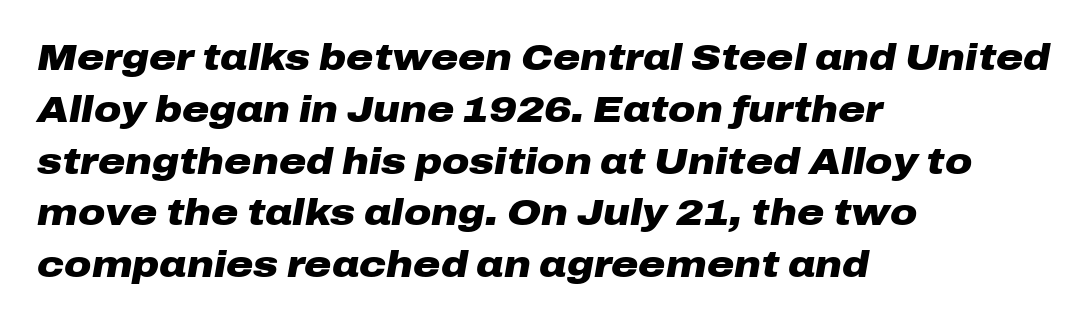
How heavy is the stroke? Heavy — this is a bold. This sample has the flowing, uneven cadence of proportional lettering. The whole block is typeset with a tilt. One-word summary of the alignment: left.
